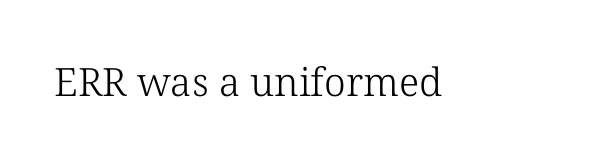
The image shows 39 px light serif type, upright; set normal letter spacing, not underlined; low stroke contrast and a medium x-height.
